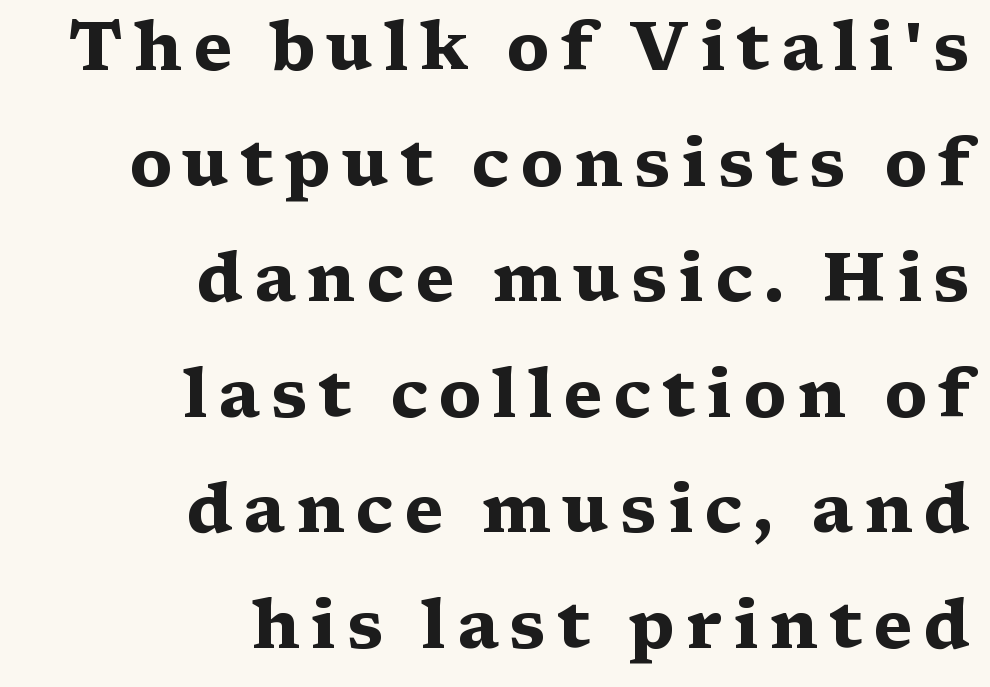
{"serif": "yes", "italic": "no", "bold": "yes", "weight": "heavy", "width": "wide", "stroke_contrast": "medium", "x_height": "medium", "monospaced": "no", "underline": "no", "align": "right", "line_spacing": "normal", "line_spacing_ratio": 1.7, "glyph_px": 68}
